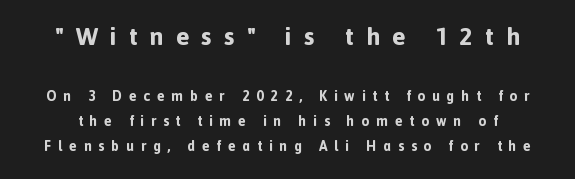
The more generous point size was reserved for the upper chunk. Posture: upright roman. The face used here is rendered with a markedly widened letterfit. Caption: bold face, heavy strokes.
